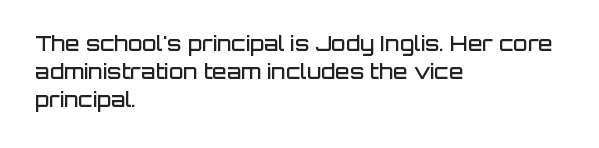
The image shows 21 px text type, upright; set left-aligned, normal line spacing (1.33x), normal letter spacing, not underlined.
